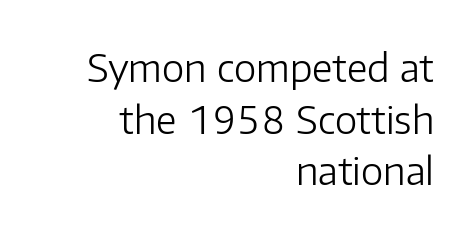
{"serif": "no", "italic": "no", "bold": "no", "weight": "light", "width": "normal", "stroke_contrast": "low", "x_height": "medium", "monospaced": "no", "underline": "no", "align": "right", "line_spacing": "normal", "line_spacing_ratio": 1.36, "letter_spacing": "normal", "letter_spacing_em": 0.0, "glyph_px": 38}
